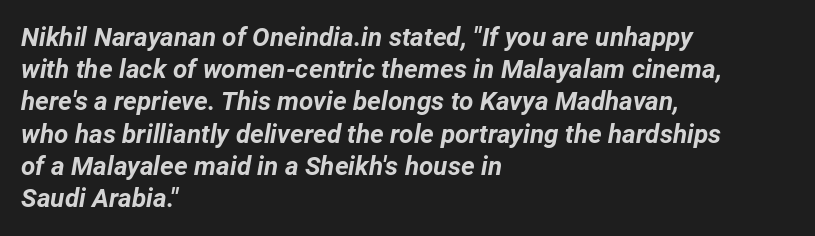
Q: Is the text bold? A: Yes.
Q: Is the text italic (slanted)? A: Yes, it leans right by about 12 degrees.
Q: Is the text underlined? A: No.
Q: How is the paragraph aligned? A: Left-aligned.
Q: Is the spacing between letters normal or unusually wide? A: Normal.
